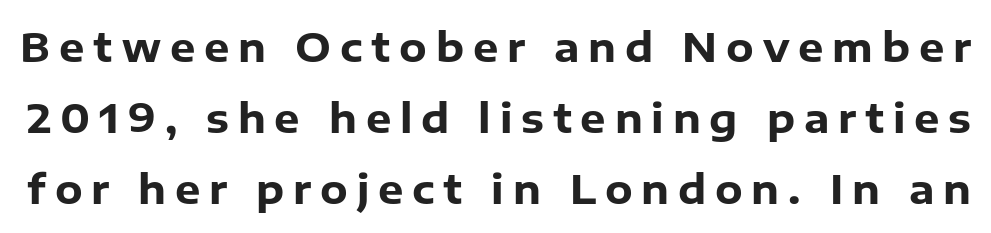
Students, note that the glyphs here are deliberately spaced far apart. Descender tails drop into unmarked territory. Check where the strokes stop: nothing finishes them off — pure sans. Each letter keeps its own natural width here, so spacing adapts to shape. Upright lettering throughout.
